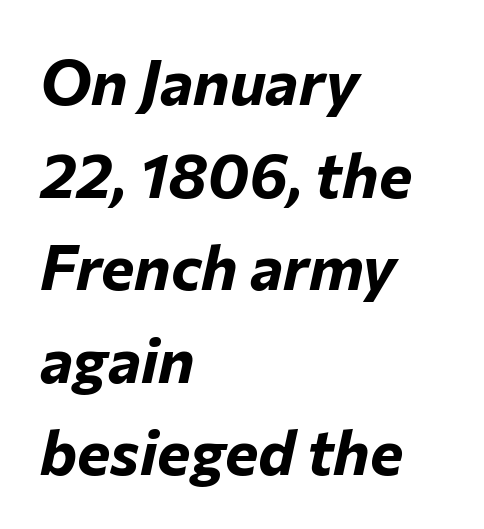
The face used here is proportionally spaced, like ordinary book or web type. The gaps between neighbouring characters are ordinary and unremarkable. If you drew a ruler down the left edge, every line would touch it. The rows are spaced the way most documents space them. What weight is shown? A full bold with thick strokes.
